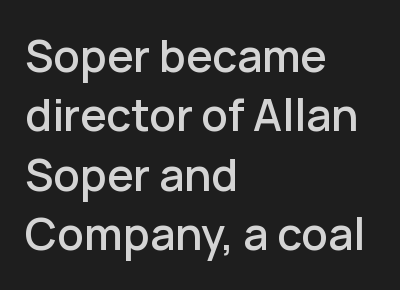
Default kerning and tracking; the words read as compact shapes. The characters display no serif detailing; their extremities are plain. Letters rest on an invisible, unmarked baseline. Line spacing here is normal.
